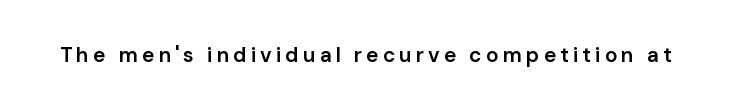
The image shows 21 px text type, upright; set not underlined.
